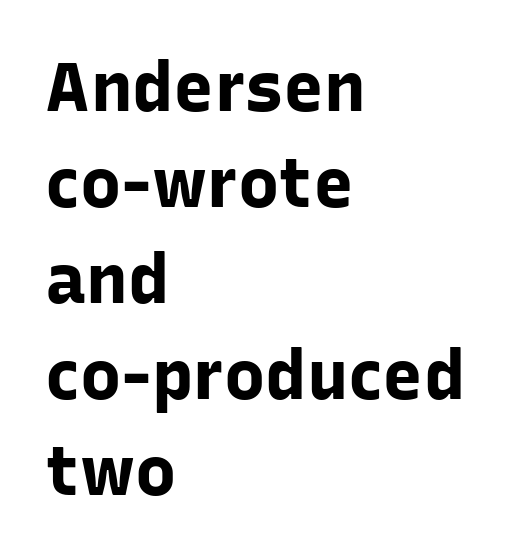
Q: Is the text bold? A: Yes.
Q: Is the text italic (slanted)? A: No, it is upright.
Q: Is the typeface a serif or a sans-serif typeface? A: Sans-serif.
Q: Is the text underlined? A: No.
Q: How is the paragraph aligned? A: Left-aligned.
Q: Is the spacing between letters normal or unusually wide? A: Normal.
Q: Is the spacing between lines tight, normal or loose? A: Normal.
Q: Width (condensed, normal, or wide)? A: Normal.
Q: Stroke contrast? A: Low.
Q: x-height? A: Medium.
Q: Monospaced? A: No.
